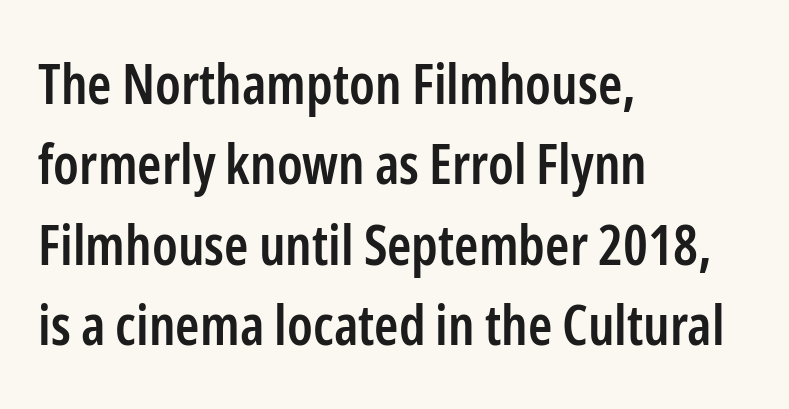
Q: Is the text bold? A: Semi-bold.
Q: Is the text italic (slanted)? A: No, it is upright.
Q: Is the typeface a serif or a sans-serif typeface? A: Sans-serif.
Q: Is the text underlined? A: No.
Q: How is the paragraph aligned? A: Left-aligned.
Q: Is the spacing between letters normal or unusually wide? A: Normal.
Q: Is the spacing between lines tight, normal or loose? A: Normal.
Q: Width (condensed, normal, or wide)? A: Condensed.
Q: Stroke contrast? A: Low.
Q: x-height? A: Medium.
Q: Monospaced? A: No.
